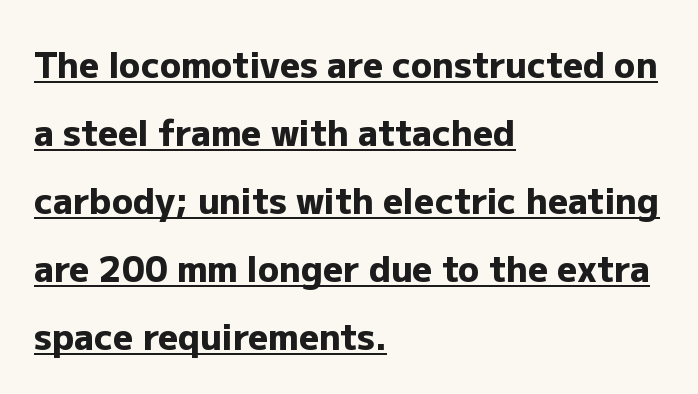
These lines are set flush left with a ragged right edge. Think of a printed novel: that variable character pitch is what you see here. I'd call this a sans setting — the letters go barefoot. Posture: upright roman. In designer terms, the underline attribute is active on this setting. Whoever set this chose breathing room over compactness in the vertical rhythm.
